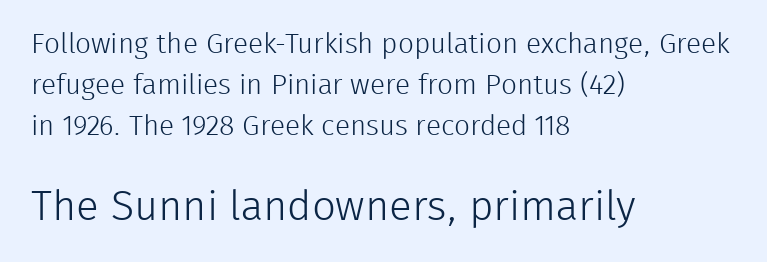
{"serif": "no", "italic": "no", "bold": "no", "weight": "light", "width": "normal", "stroke_contrast": "low", "x_height": "medium", "monospaced": "no", "underline": "no", "align": "left", "line_spacing": "normal", "line_spacing_ratio": 1.46, "letter_spacing": "normal", "letter_spacing_em": 0.0, "larger_block": "second", "size_ratio": 1.5, "glyph_px": 42}
